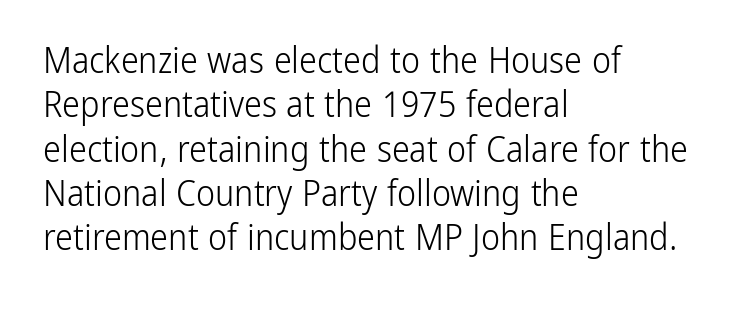
{"serif": "no", "italic": "no", "bold": "no", "weight": "light", "width": "condensed", "stroke_contrast": "low", "x_height": "medium", "monospaced": "no", "underline": "no", "align": "left", "line_spacing_ratio": 1.23, "letter_spacing": "normal", "letter_spacing_em": 0.0, "glyph_px": 36}
